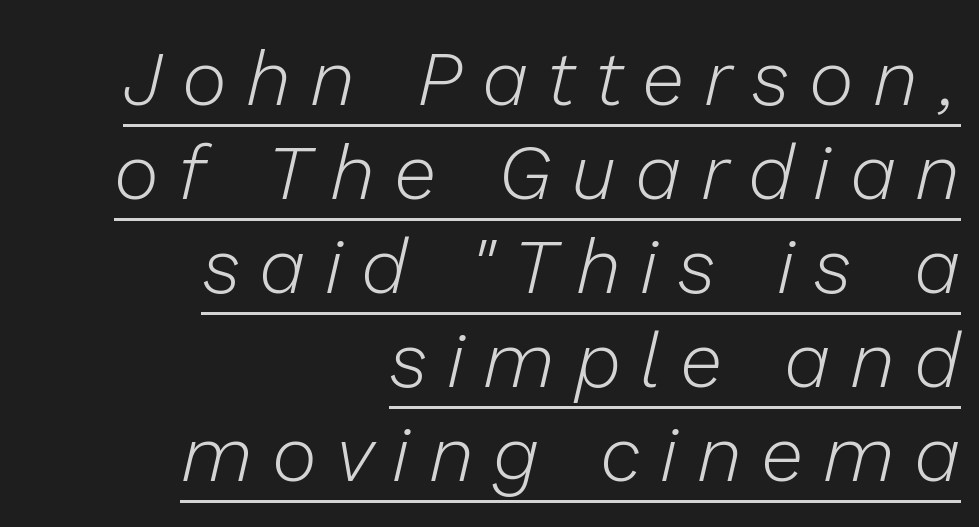
{"italic": "yes", "lean": "right", "slant_degrees": 13, "bold": "no", "weight": "light", "width": "normal", "stroke_contrast": "low", "x_height": "medium", "monospaced": "no", "underline": "yes", "align": "right", "line_spacing_ratio": 1.22, "letter_spacing": "wide", "letter_spacing_em": 0.25, "glyph_px": 77}
